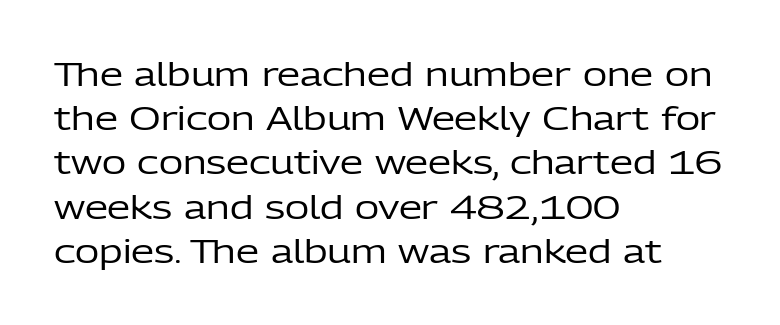
{"serif": "no", "italic": "no", "bold": "no", "weight": "regular", "width": "normal", "stroke_contrast": "low", "x_height": "medium", "monospaced": "no", "underline": "no", "align": "left", "line_spacing": "normal", "line_spacing_ratio": 1.34, "letter_spacing": "normal", "letter_spacing_em": 0.0, "glyph_px": 33}
